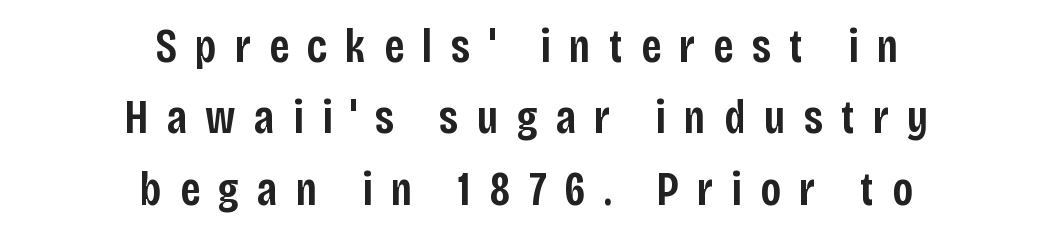
Q: Is the text bold? A: Semi-bold.
Q: Is the text italic (slanted)? A: No, it is upright.
Q: Is the typeface a serif or a sans-serif typeface? A: Sans-serif.
Q: Is the text underlined? A: No.
Q: How is the paragraph aligned? A: Centered.
Q: Is the spacing between letters normal or unusually wide? A: Unusually wide.
Q: Is the spacing between lines tight, normal or loose? A: Normal.
Q: Width (condensed, normal, or wide)? A: Condensed.
Q: Stroke contrast? A: Low.
Q: x-height? A: Large.
Q: Monospaced? A: No.
